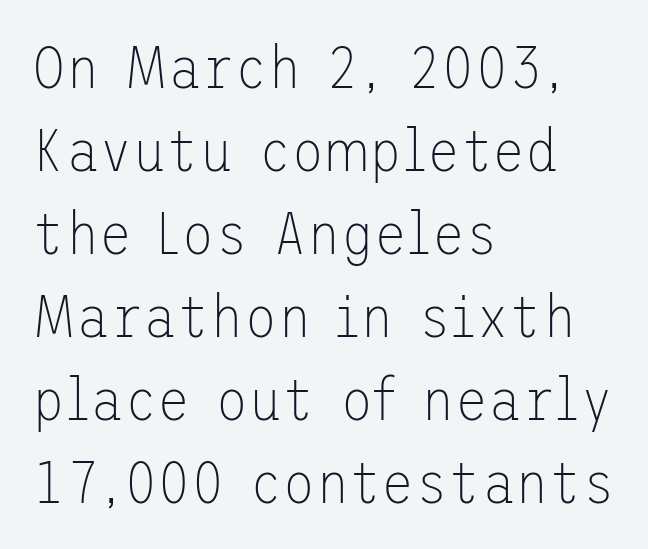
{"serif": "no", "italic": "no", "bold": "no", "weight": "thin", "width": "normal", "stroke_contrast": "low", "x_height": "medium", "underline": "no", "align": "left", "line_spacing": "normal", "line_spacing_ratio": 1.36, "letter_spacing": "normal", "letter_spacing_em": 0.0, "glyph_px": 61}
